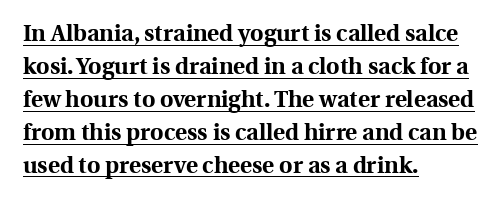
The horizontal fit of the characters is conventional and even. The lettering holds an erect, upright posture throughout. Is there an underline? Yes — a line sits under the letters. Leading matches the norm, producing a regular column.
